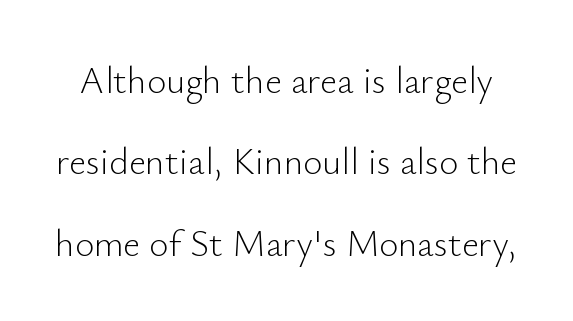
{"serif": "no", "italic": "no", "bold": "no", "weight": "light", "width": "normal", "stroke_contrast": "low", "x_height": "small", "monospaced": "no", "underline": "no", "line_spacing": "loose", "line_spacing_ratio": 2.2, "letter_spacing": "normal", "letter_spacing_em": 0.0, "glyph_px": 37}
